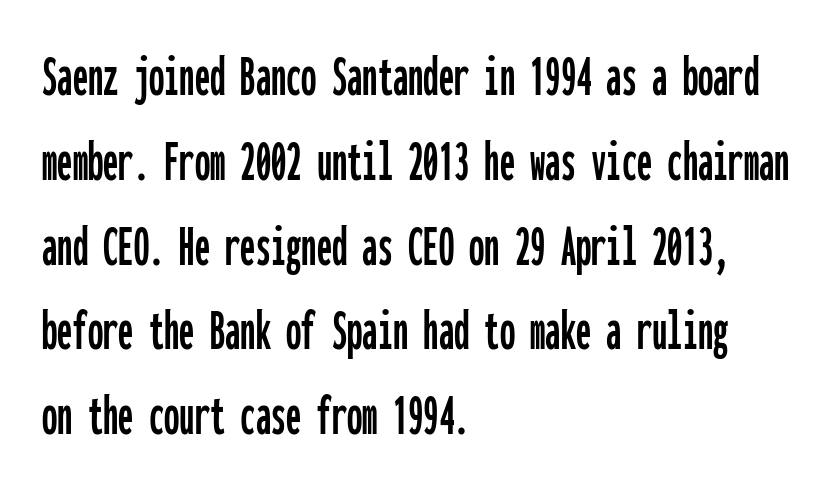
{"serif": "no", "italic": "no", "width": "condensed", "stroke_contrast": "low", "x_height": "medium", "monospaced": "yes", "underline": "no", "align": "left", "line_spacing": "normal", "line_spacing_ratio": 1.39, "letter_spacing": "normal", "letter_spacing_em": 0.0, "glyph_px": 61}
